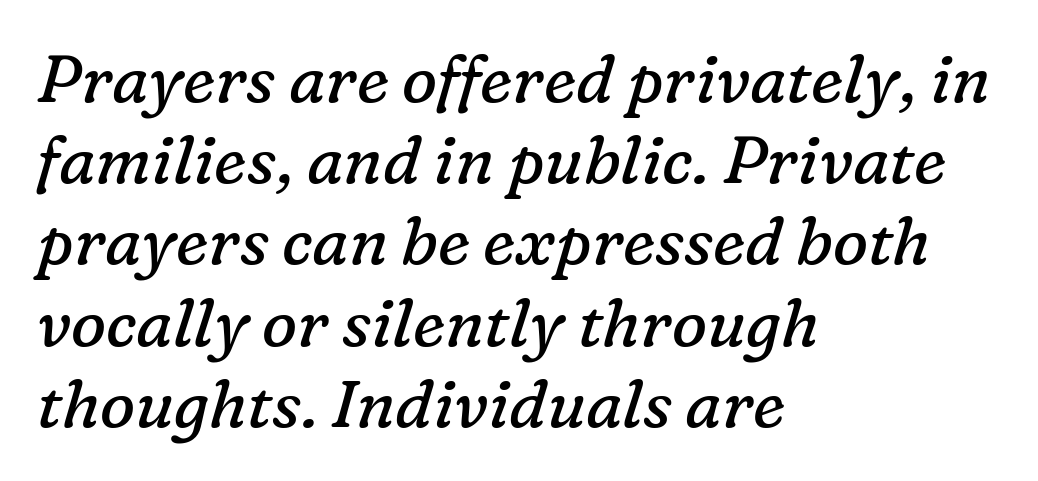
Q: Is the text bold? A: No.
Q: Is the text italic (slanted)? A: Yes, it leans right by about 16 degrees.
Q: Is the typeface a serif or a sans-serif typeface? A: Serif.
Q: Is the text underlined? A: No.
Q: How is the paragraph aligned? A: Left-aligned.
Q: Is the spacing between letters normal or unusually wide? A: Normal.
Q: Width (condensed, normal, or wide)? A: Normal.
Q: Stroke contrast? A: Low.
Q: x-height? A: Medium.
Q: Monospaced? A: No.
